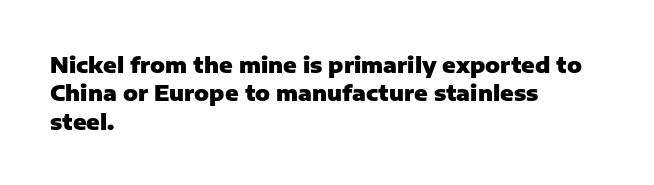
The image shows 22 px bold type, upright; set left-aligned, normal line spacing (1.29x), normal letter spacing, not underlined.
